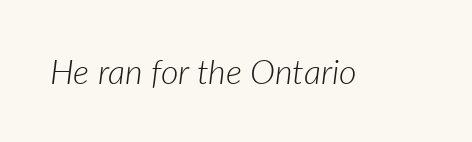
Q: Is the text bold? A: No.
Q: Is the text italic (slanted)? A: Yes, it leans right by about 7 degrees.
Q: Is the text underlined? A: No.
Q: Is the spacing between letters normal or unusually wide? A: Normal.
Q: Width (condensed, normal, or wide)? A: Normal.
Q: Stroke contrast? A: Low.
Q: x-height? A: Medium.
Q: Monospaced? A: No.
